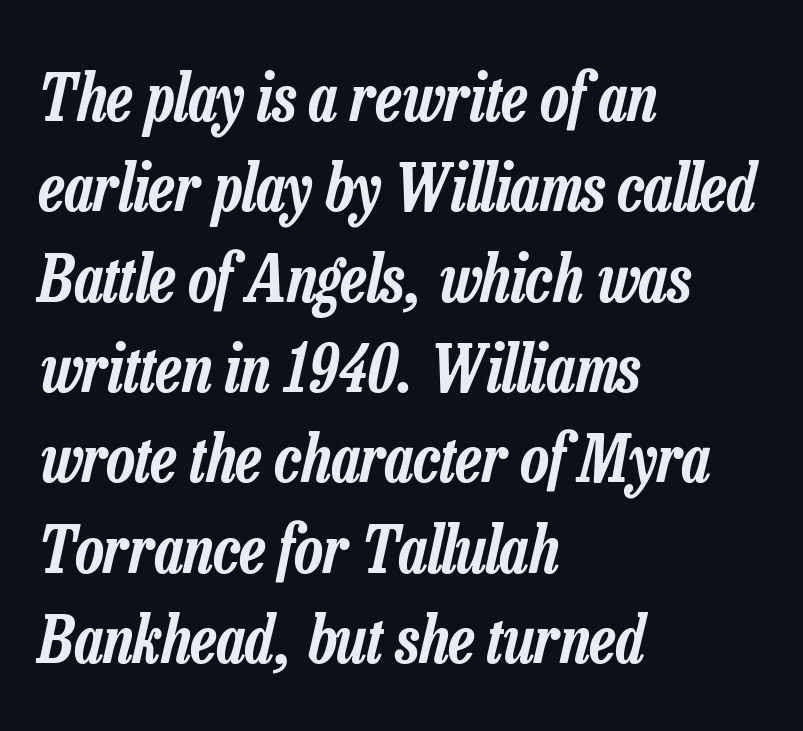
Q: Is the text italic (slanted)? A: Yes, it leans right by about 13 degrees.
Q: Is the text underlined? A: No.
Q: How is the paragraph aligned? A: Left-aligned.
Q: Is the spacing between letters normal or unusually wide? A: Normal.
Q: Is the spacing between lines tight, normal or loose? A: Normal.
Q: Width (condensed, normal, or wide)? A: Condensed.
Q: Stroke contrast? A: Low.
Q: x-height? A: Medium.
Q: Monospaced? A: No.
